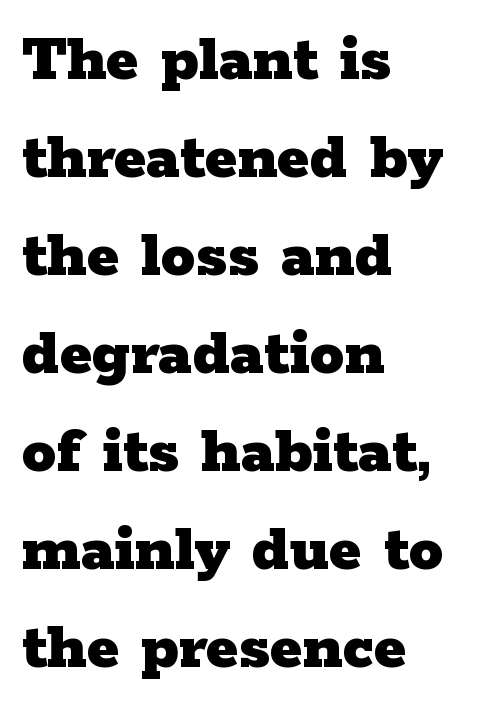
Q: Is the text bold? A: Yes.
Q: Is the text italic (slanted)? A: No, it is upright.
Q: Is the typeface a serif or a sans-serif typeface? A: Serif.
Q: Is the text underlined? A: No.
Q: How is the paragraph aligned? A: Left-aligned.
Q: Is the spacing between letters normal or unusually wide? A: Normal.
Q: Is the spacing between lines tight, normal or loose? A: Normal.
Q: Width (condensed, normal, or wide)? A: Wide.
Q: Stroke contrast? A: Low.
Q: x-height? A: Medium.
Q: Monospaced? A: No.
